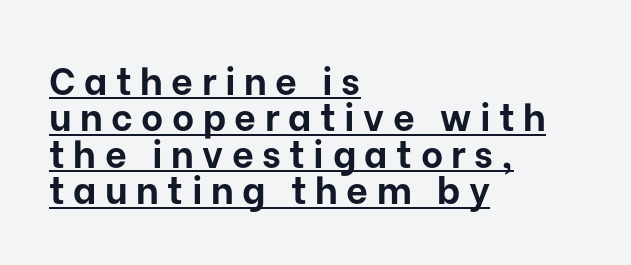
{"serif": "no", "italic": "no", "bold": "yes", "weight": "bold", "width": "normal", "stroke_contrast": "low", "x_height": "medium", "monospaced": "no", "underline": "yes", "align": "left", "line_spacing": "tight", "line_spacing_ratio": 0.96, "letter_spacing": "wide", "letter_spacing_em": 0.22, "glyph_px": 38}
